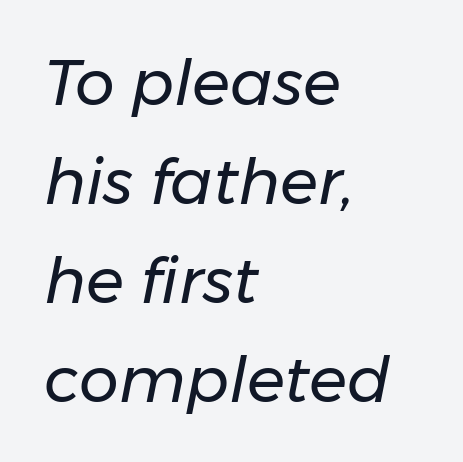
The image shows 63 px regular-weight type, italic (leaning right); set left-aligned, normal line spacing (1.57x), normal letter spacing, not underlined; low stroke contrast and a medium x-height.
